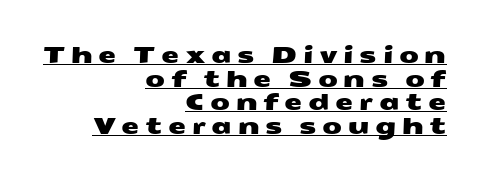
Q: Is the text underlined? A: Yes.
Q: How is the paragraph aligned? A: Right-aligned.
Q: Is the spacing between letters normal or unusually wide? A: Unusually wide.
Q: Is the spacing between lines tight, normal or loose? A: Tight.
